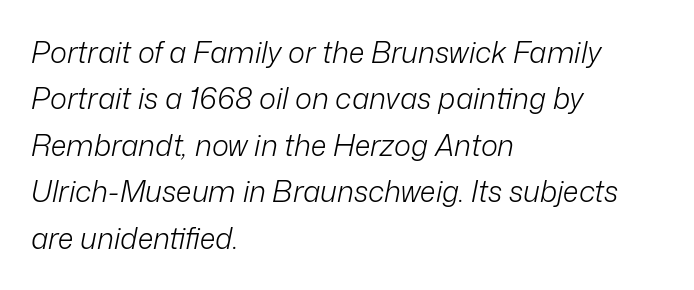
{"italic": "yes", "lean": "right", "slant_degrees": 12, "bold": "no", "weight": "light", "width": "normal", "stroke_contrast": "low", "x_height": "medium", "monospaced": "no", "underline": "no", "align": "left", "line_spacing": "normal", "line_spacing_ratio": 1.6, "letter_spacing": "normal", "letter_spacing_em": 0.0, "glyph_px": 29}
